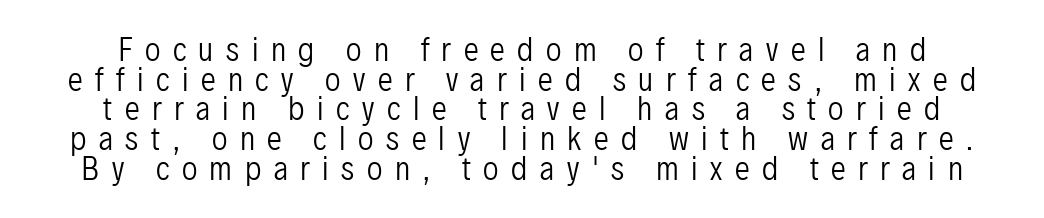
Q: Is the text bold? A: No.
Q: Is the text italic (slanted)? A: No, it is upright.
Q: Is the typeface a serif or a sans-serif typeface? A: Sans-serif.
Q: Is the text underlined? A: No.
Q: Is the spacing between letters normal or unusually wide? A: Unusually wide.
Q: Is the spacing between lines tight, normal or loose? A: Tight.
Q: Width (condensed, normal, or wide)? A: Condensed.
Q: Stroke contrast? A: Low.
Q: x-height? A: Medium.
Q: Monospaced? A: No.
